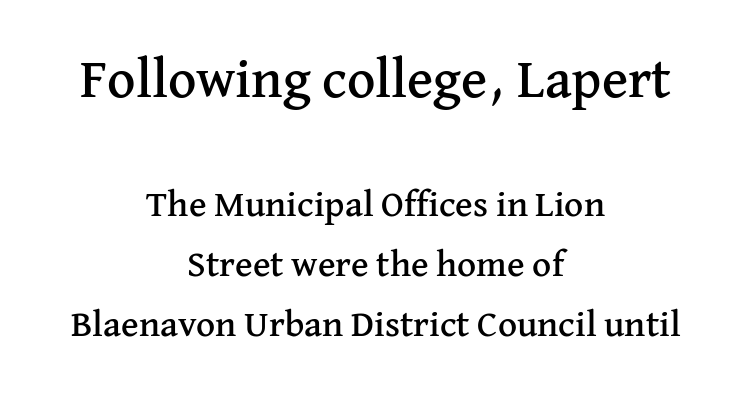
{"serif": "yes", "italic": "no", "width": "normal", "stroke_contrast": "medium", "x_height": "medium", "monospaced": "no", "underline": "no", "align": "center", "line_spacing": "normal", "line_spacing_ratio": 1.62, "letter_spacing": "normal", "letter_spacing_em": 0.0, "larger_block": "first", "size_ratio": 1.49, "glyph_px": 55}
